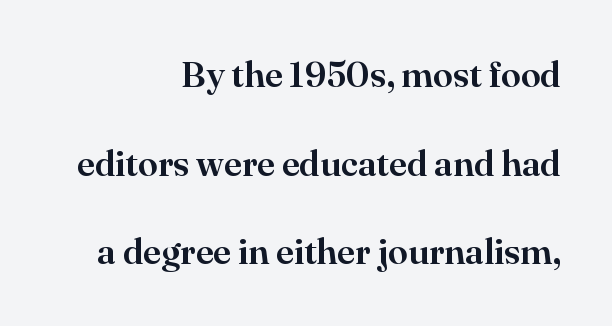
{"serif": "yes", "italic": "no", "width": "normal", "stroke_contrast": "high", "x_height": "small", "monospaced": "no", "underline": "no", "align": "right", "line_spacing": "loose", "line_spacing_ratio": 2.46, "letter_spacing": "normal", "letter_spacing_em": 0.0, "glyph_px": 36}
